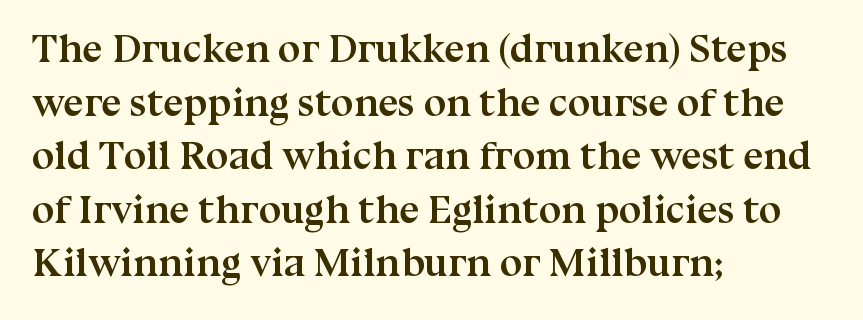
The image shows 40 px semibold serif type, upright; set left-aligned, normal line spacing (1.34x), normal letter spacing, not underlined; medium stroke contrast and a medium x-height.
